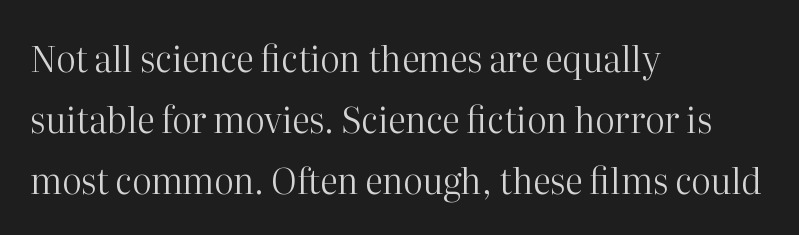
Between one letter and the next there's only the usual sliver of space. Ascenders rise straight up at ninety degrees. Rule under the text: the space is simply empty. Each line starts at the same left margin while the right side varies.
